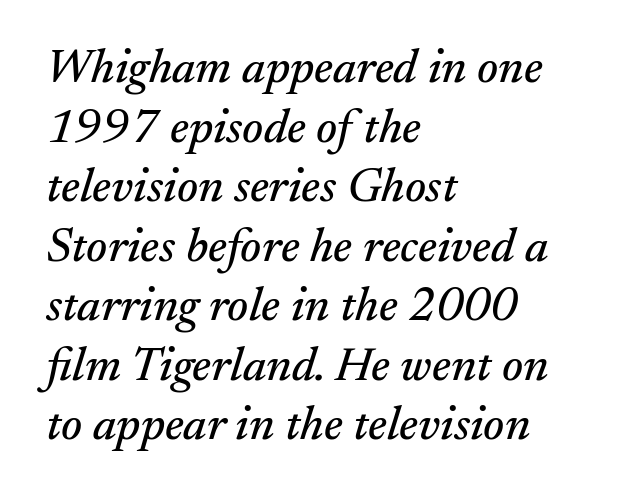
Q: Is the text italic (slanted)? A: Yes, it leans right by about 17 degrees.
Q: Is the typeface a serif or a sans-serif typeface? A: Serif.
Q: Is the text underlined? A: No.
Q: How is the paragraph aligned? A: Left-aligned.
Q: Is the spacing between letters normal or unusually wide? A: Normal.
Q: Width (condensed, normal, or wide)? A: Normal.
Q: Stroke contrast? A: Medium.
Q: x-height? A: Small.
Q: Monospaced? A: No.
